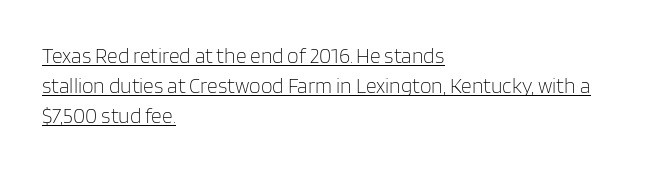
{"italic": "no", "bold": "no", "underline": "yes", "align": "left", "line_spacing": "normal", "line_spacing_ratio": 1.44, "letter_spacing": "normal", "letter_spacing_em": 0.0, "glyph_px": 21}
